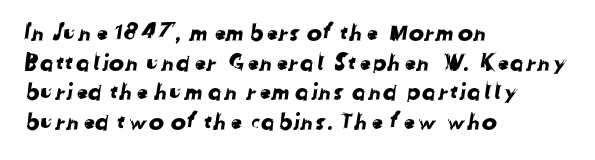
{"underline": "no", "align": "left", "line_spacing": "normal", "line_spacing_ratio": 1.29, "letter_spacing": "normal", "letter_spacing_em": 0.0, "glyph_px": 23}
